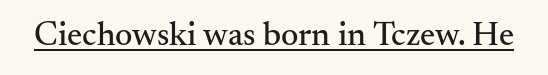
{"serif": "yes", "italic": "no", "width": "normal", "stroke_contrast": "medium", "x_height": "small", "monospaced": "no", "underline": "yes", "letter_spacing": "normal", "letter_spacing_em": 0.0, "glyph_px": 34}
